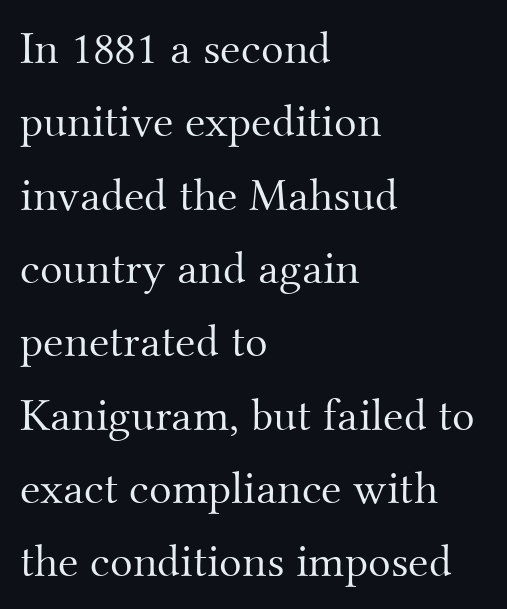
{"serif": "yes", "italic": "no", "bold": "no", "weight": "light", "width": "normal", "stroke_contrast": "medium", "x_height": "small", "monospaced": "no", "underline": "no", "align": "left", "line_spacing": "normal", "line_spacing_ratio": 1.56, "letter_spacing": "normal", "letter_spacing_em": 0.0, "glyph_px": 47}
